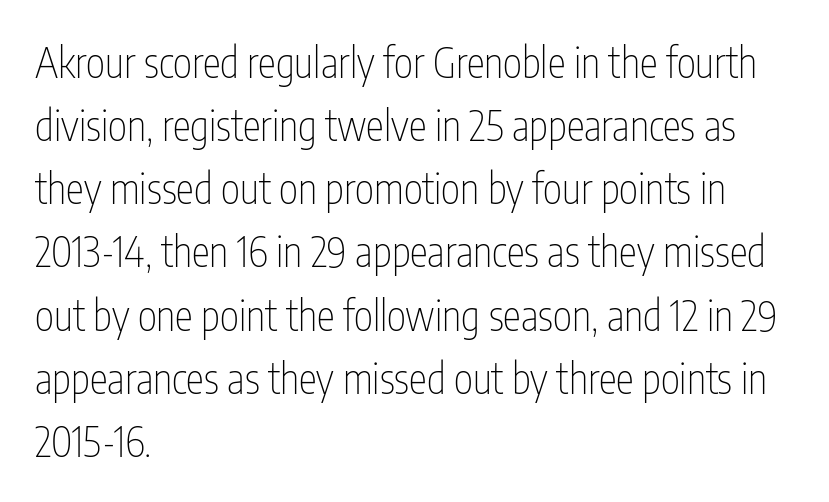
{"serif": "no", "italic": "no", "bold": "no", "weight": "thin", "width": "condensed", "stroke_contrast": "low", "x_height": "medium", "monospaced": "no", "underline": "no", "align": "left", "line_spacing": "normal", "line_spacing_ratio": 1.54, "letter_spacing": "normal", "letter_spacing_em": 0.0, "glyph_px": 41}
